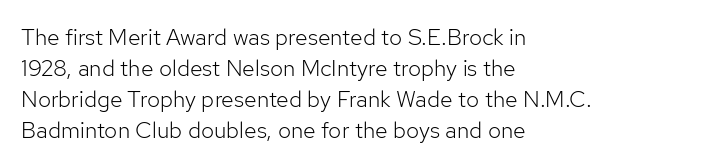
The image shows 23 px text type, upright; set left-aligned, normal line spacing (1.35x), normal letter spacing, not underlined.
